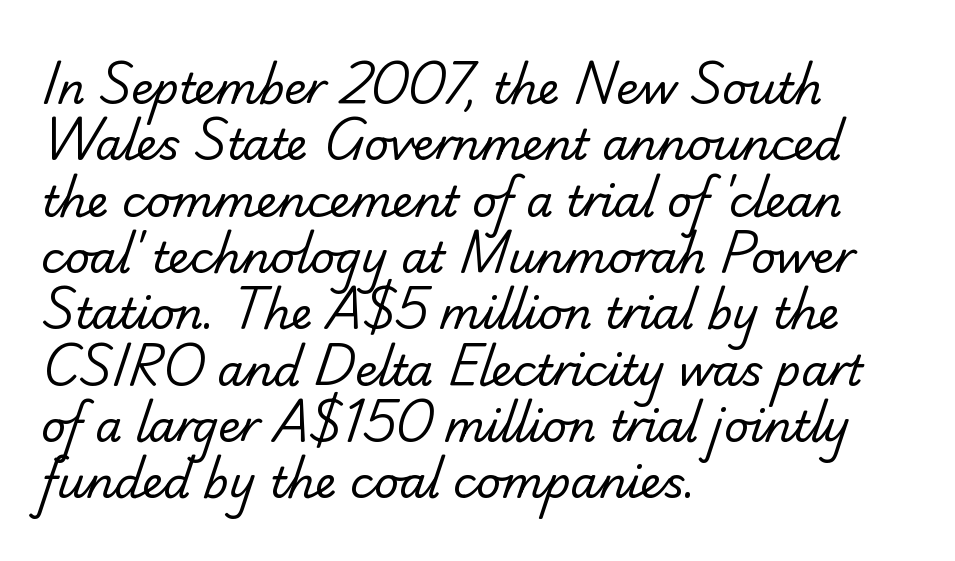
{"serif": "no", "bold": "no", "weight": "regular", "width": "normal", "stroke_contrast": "low", "x_height": "small", "monospaced": "no", "underline": "no", "align": "left", "line_spacing": "normal", "line_spacing_ratio": 1.31, "letter_spacing": "normal", "letter_spacing_em": 0.0, "glyph_px": 43}
